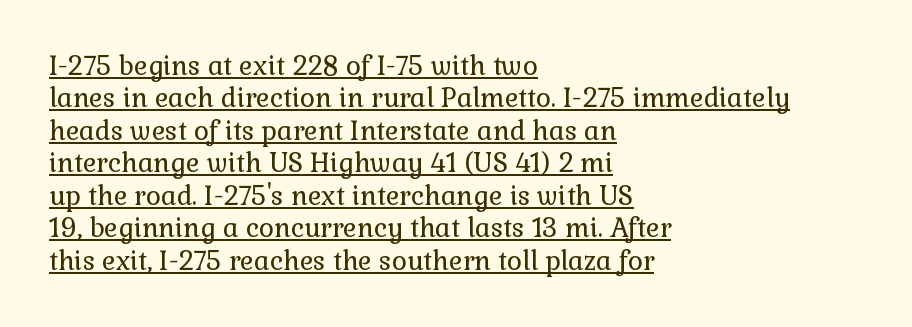
{"italic": "no", "bold": "no", "underline": "yes", "align": "left", "line_spacing": "normal", "line_spacing_ratio": 1.25, "letter_spacing": "normal", "letter_spacing_em": 0.0, "glyph_px": 26}
